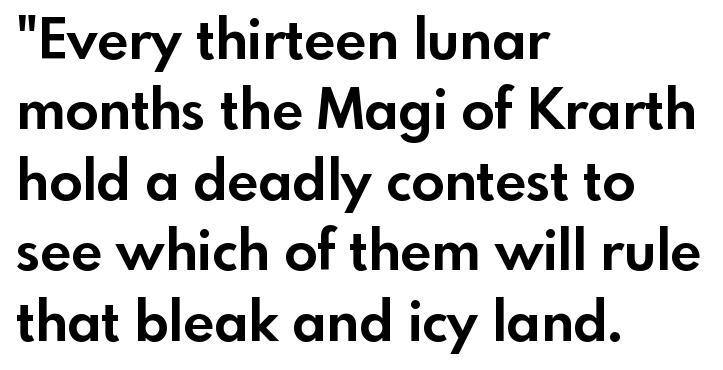
The image shows 55 px bold sans-serif type, upright; set left-aligned, normal line spacing (1.28x), normal letter spacing, not underlined; a small x-height.
